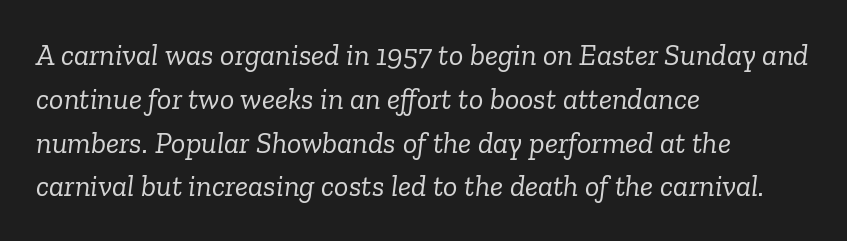
Q: Is the text bold? A: No.
Q: Is the text italic (slanted)? A: Yes, it leans right by about 6 degrees.
Q: Is the typeface a serif or a sans-serif typeface? A: Serif.
Q: Is the text underlined? A: No.
Q: How is the paragraph aligned? A: Left-aligned.
Q: Is the spacing between letters normal or unusually wide? A: Normal.
Q: Is the spacing between lines tight, normal or loose? A: Normal.
Q: Width (condensed, normal, or wide)? A: Normal.
Q: Stroke contrast? A: Low.
Q: x-height? A: Medium.
Q: Monospaced? A: No.
